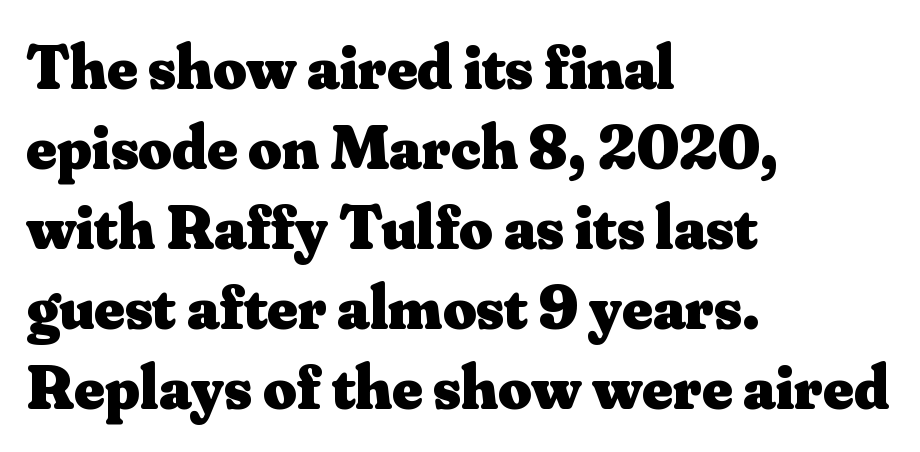
The image shows 64 px heavy serif type, upright; set left-aligned, normal line spacing (1.25x), normal letter spacing, not underlined; medium stroke contrast and a small x-height.
